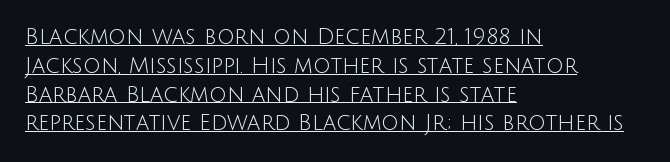
{"italic": "no", "bold": "no", "underline": "yes", "align": "left", "line_spacing": "normal", "line_spacing_ratio": 1.31, "letter_spacing": "normal", "letter_spacing_em": 0.0, "glyph_px": 22}
